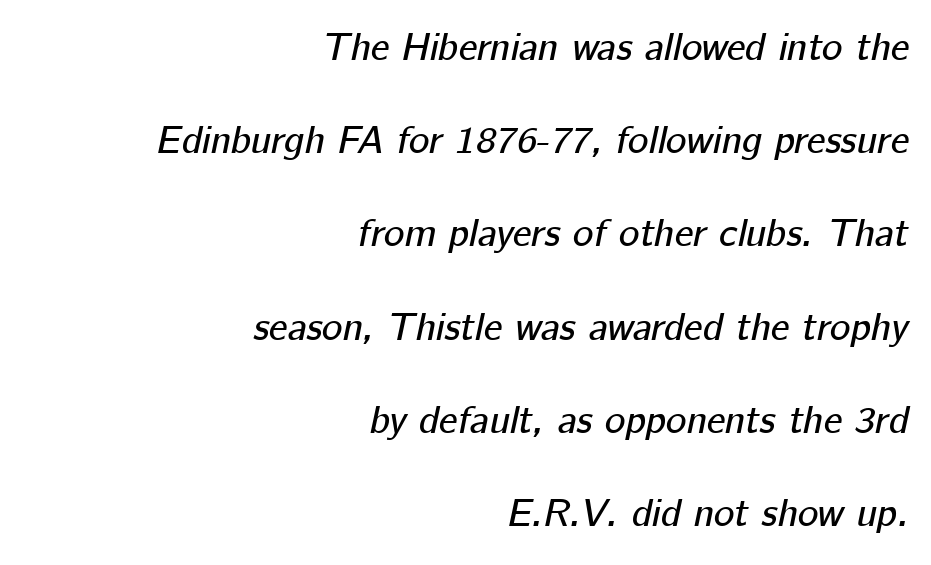
Q: Is the text italic (slanted)? A: Yes, it leans right by about 12 degrees.
Q: Is the text underlined? A: No.
Q: How is the paragraph aligned? A: Right-aligned.
Q: Is the spacing between letters normal or unusually wide? A: Normal.
Q: Is the spacing between lines tight, normal or loose? A: Loose.
Q: Width (condensed, normal, or wide)? A: Normal.
Q: Stroke contrast? A: Low.
Q: x-height? A: Medium.
Q: Monospaced? A: No.
